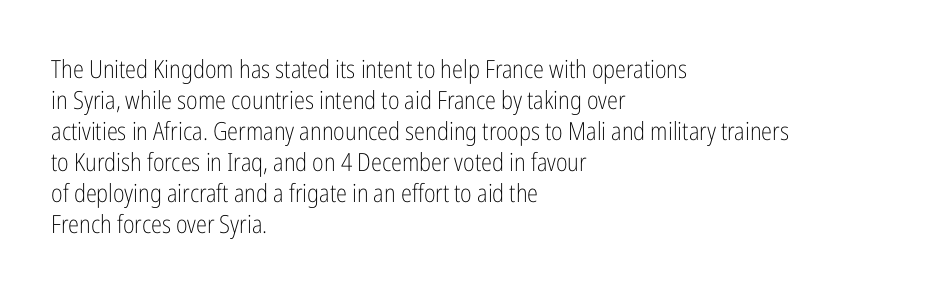
Q: Is the text bold? A: No.
Q: Is the text italic (slanted)? A: No, it is upright.
Q: Is the text underlined? A: No.
Q: How is the paragraph aligned? A: Left-aligned.
Q: Is the spacing between letters normal or unusually wide? A: Normal.
